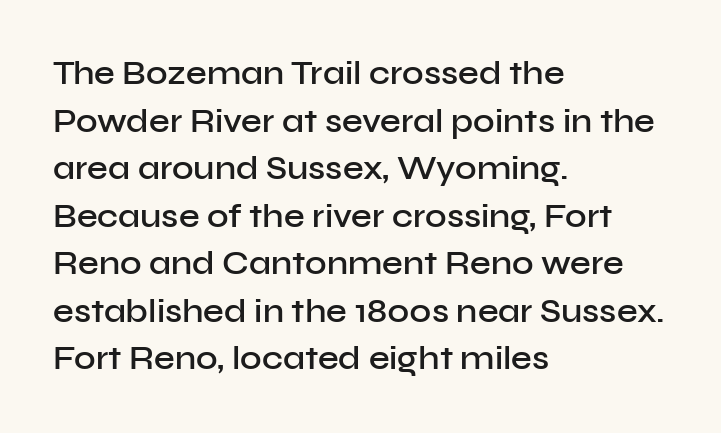
{"serif": "no", "italic": "no", "bold": "semi", "weight": "semibold", "width": "normal", "stroke_contrast": "low", "x_height": "medium", "monospaced": "no", "underline": "no", "align": "left", "line_spacing": "normal", "line_spacing_ratio": 1.44, "letter_spacing": "normal", "letter_spacing_em": 0.0, "glyph_px": 33}
